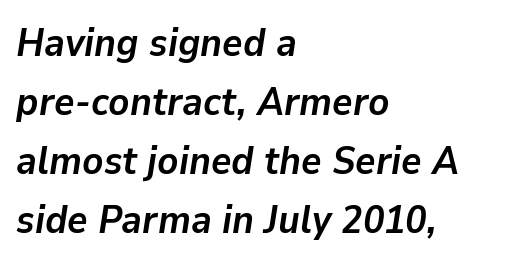
Tall strokes in this sample are angled rather than plumb. The horizontal fit of the characters is conventional and even. The sample has been set heavy, in full bold. Decoration check: the copy has no underline. Note the varied advance widths — an 'i' is clearly narrower than an 'm'.
